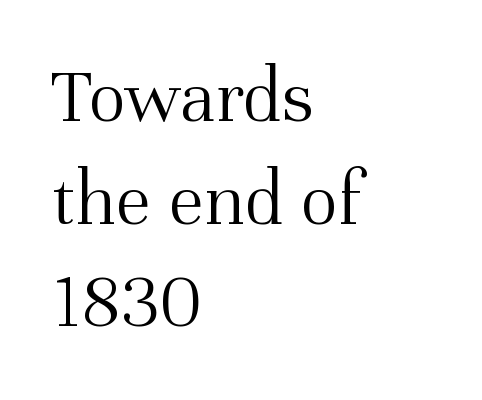
{"serif": "yes", "italic": "no", "bold": "no", "weight": "light", "width": "normal", "stroke_contrast": "medium", "x_height": "medium", "monospaced": "no", "underline": "no", "align": "left", "line_spacing": "normal", "line_spacing_ratio": 1.3, "letter_spacing": "normal", "letter_spacing_em": 0.0, "glyph_px": 79}
